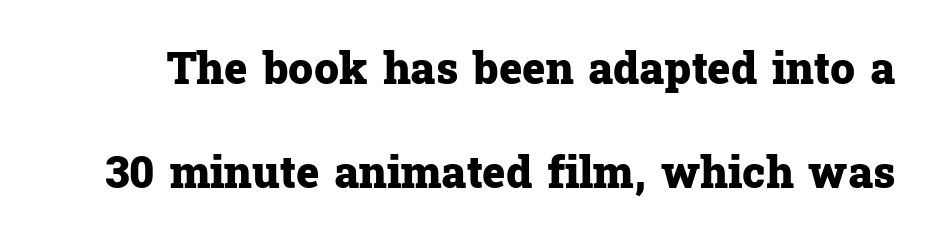
{"serif": "yes", "italic": "no", "bold": "yes", "weight": "heavy", "width": "normal", "stroke_contrast": "low", "x_height": "medium", "monospaced": "no", "underline": "no", "line_spacing": "loose", "line_spacing_ratio": 2.37, "letter_spacing": "normal", "letter_spacing_em": 0.0, "glyph_px": 44}
